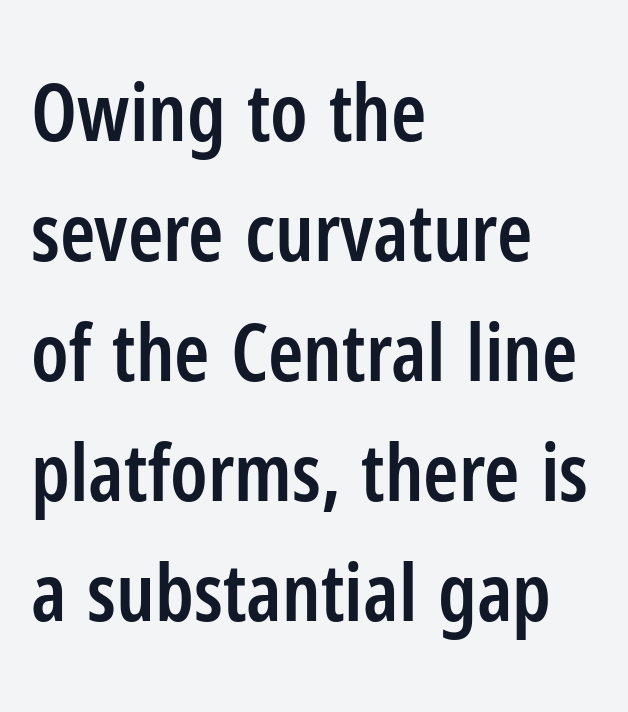
Q: Is the text bold? A: Semi-bold.
Q: Is the text italic (slanted)? A: No, it is upright.
Q: Is the typeface a serif or a sans-serif typeface? A: Sans-serif.
Q: Is the text underlined? A: No.
Q: How is the paragraph aligned? A: Left-aligned.
Q: Is the spacing between letters normal or unusually wide? A: Normal.
Q: Is the spacing between lines tight, normal or loose? A: Normal.
Q: Width (condensed, normal, or wide)? A: Condensed.
Q: Stroke contrast? A: Low.
Q: x-height? A: Medium.
Q: Monospaced? A: No.
